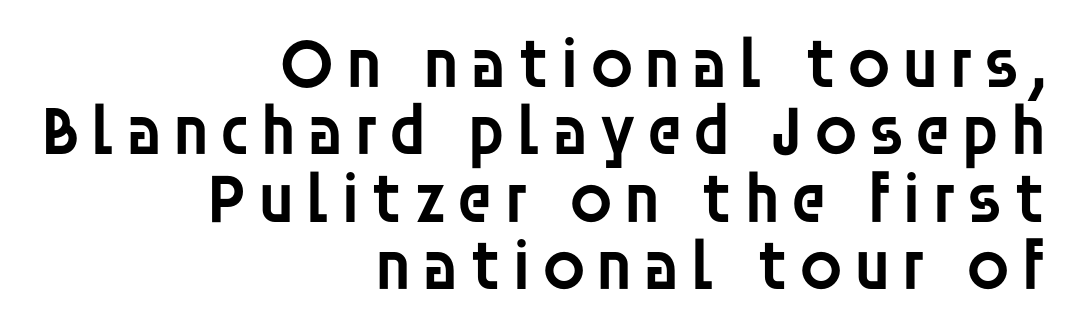
Q: Is the text bold? A: Semi-bold.
Q: Is the text italic (slanted)? A: No, it is upright.
Q: Is the typeface a serif or a sans-serif typeface? A: Sans-serif.
Q: Is the text underlined? A: No.
Q: How is the paragraph aligned? A: Right-aligned.
Q: Is the spacing between lines tight, normal or loose? A: Tight.
Q: Width (condensed, normal, or wide)? A: Normal.
Q: Stroke contrast? A: Low.
Q: x-height? A: Large.
Q: Monospaced? A: No.
